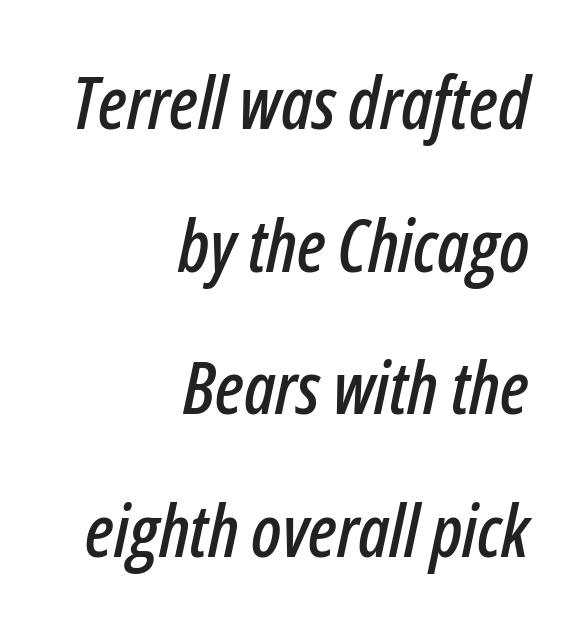
Yep, that's italic — everything's leaning. The face used here is rendered with its standard letterfit. If you measured baseline to baseline, you'd find a long distance. Only glyphs here, with clear space below each row. Typeset ragged left — the right edge is the straight one. This sample has the flowing, uneven cadence of proportional lettering.
